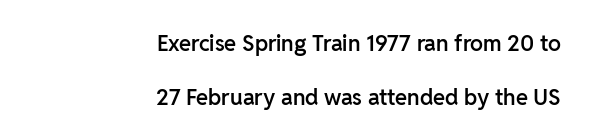
The image shows 22 px text type, upright; set right-aligned, loose line spacing (2.44x), normal letter spacing, not underlined.
